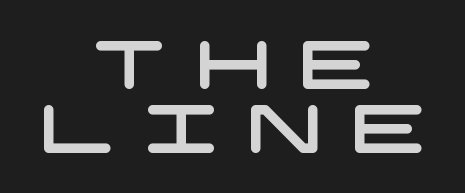
{"serif": "no", "width": "wide", "stroke_contrast": "low", "x_height": "large", "underline": "no", "align": "center", "line_spacing": "tight", "line_spacing_ratio": 0.95, "letter_spacing": "wide", "letter_spacing_em": 0.41, "glyph_px": 67}
